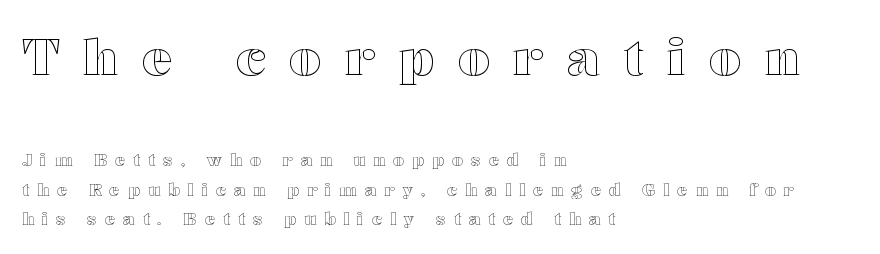
{"italic": "no", "width": "wide", "x_height": "medium", "monospaced": "no", "underline": "no", "align": "left", "line_spacing_ratio": 1.73, "letter_spacing": "wide", "letter_spacing_em": 0.48, "larger_block": "first", "size_ratio": 2.94, "glyph_px": 50}
